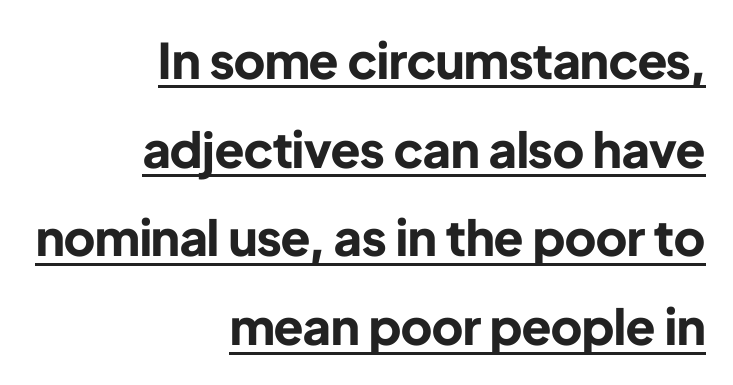
The image shows 49 px bold sans-serif type, upright; set right-aligned, line spacing 1.81x, normal letter spacing, underlined; low stroke contrast and a medium x-height.
